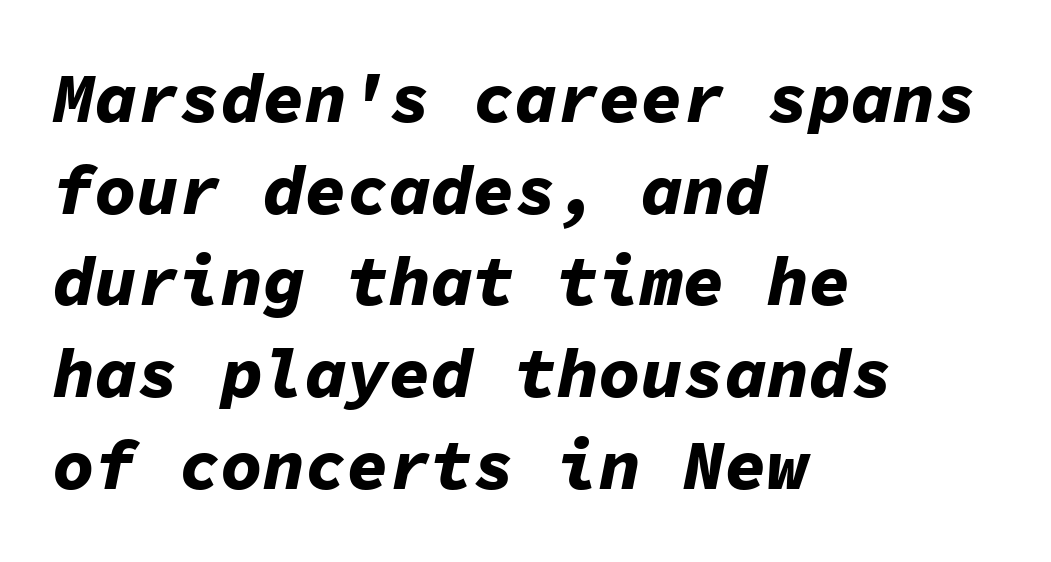
What stands out about the letter spacing? Nothing — it is the standard amount. The characters look thick and weighty, a clear bold. The glyphs are unaccompanied by any horizontal stroke below them. Looks like terminal output: every glyph gets an equal slot. Would a proofreader flag this as italicized? Yes.
